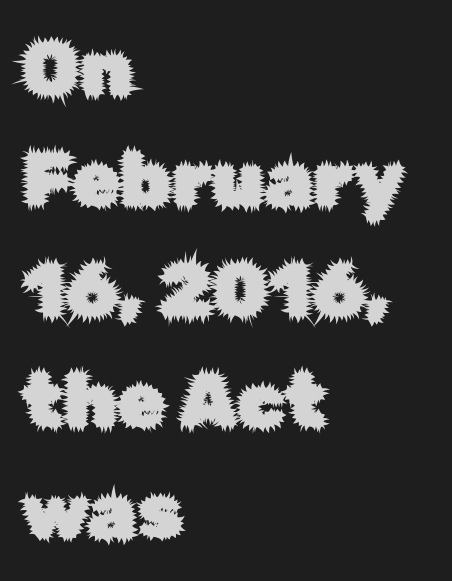
{"serif": "no", "italic": "no", "width": "normal", "stroke_contrast": "low", "x_height": "medium", "monospaced": "no", "underline": "no", "align": "left", "line_spacing": "normal", "line_spacing_ratio": 1.42, "letter_spacing": "normal", "letter_spacing_em": 0.0, "glyph_px": 78}
